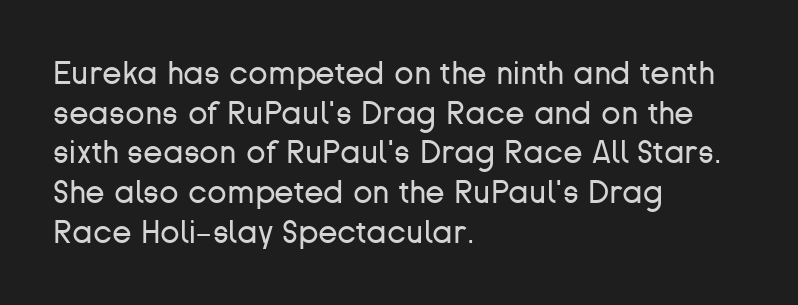
The image shows 32 px regular-weight sans-serif type, upright; set left-aligned, line spacing 1.24x, normal letter spacing, not underlined; low stroke contrast and a medium x-height.
